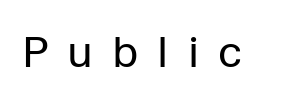
The image shows 44 px regular-weight sans-serif type, upright; set unusually wide letter spacing (+0.43 em), not underlined; low stroke contrast and a medium x-height.
